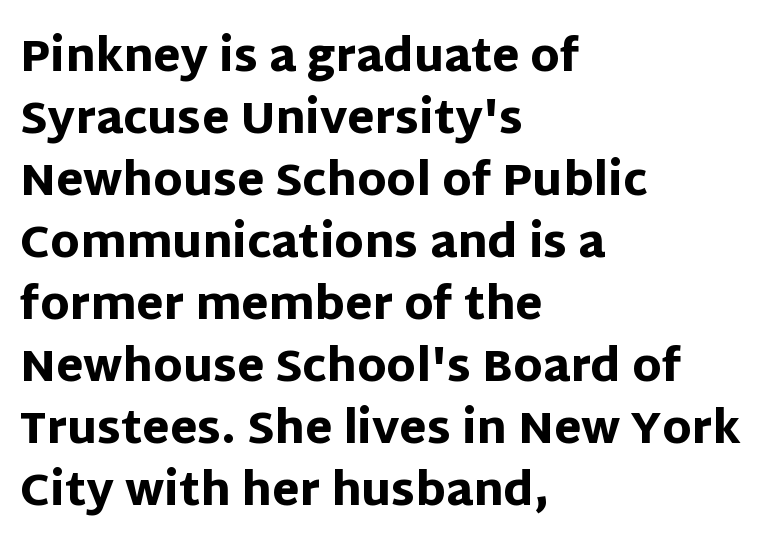
The image shows 44 px heavy sans-serif type, upright; set left-aligned, normal line spacing (1.41x), normal letter spacing, not underlined; low stroke contrast and a large x-height.
